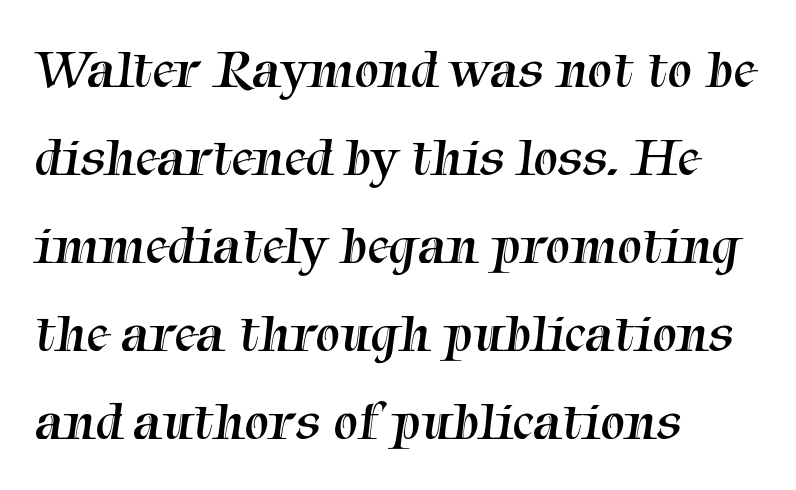
The image shows 55 px regular-weight serif type; set left-aligned, normal line spacing (1.6x), normal letter spacing, not underlined; medium stroke contrast and a medium x-height.
